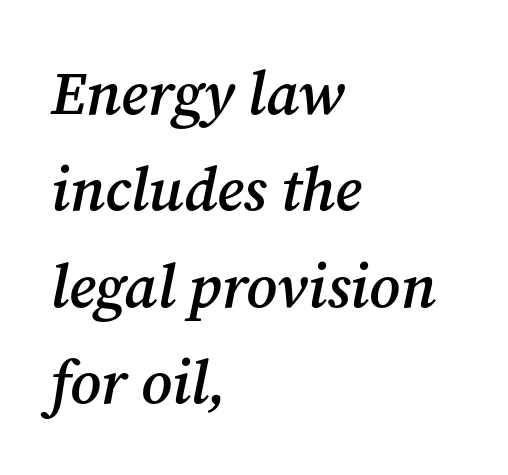
The lines sit at an ordinary, default distance from one another. The passage shown is typed in a proportional face where columns would drift. Does the copy run flush right? No — it runs flush left. These words are printed semibold, heavier than regular yet not bold. Default kerning and tracking; the words read as compact shapes. Descenders are the only things crossing below the line.
